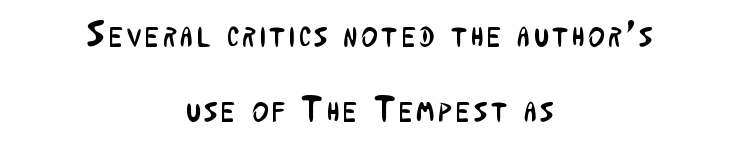
Q: Is the text bold? A: No.
Q: Is the text italic (slanted)? A: No, it is upright.
Q: Is the typeface a serif or a sans-serif typeface? A: Sans-serif.
Q: Is the text underlined? A: No.
Q: How is the paragraph aligned? A: Centered.
Q: Is the spacing between lines tight, normal or loose? A: Loose.
Q: Width (condensed, normal, or wide)? A: Condensed.
Q: Stroke contrast? A: Low.
Q: x-height? A: Medium.
Q: Monospaced? A: No.
